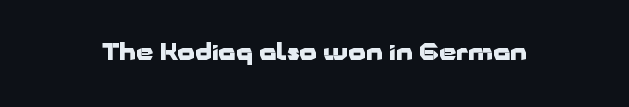
Short note: letters normally spaced. Words float on clear page, feet unadorned. The letters stand upright; this is a roman face. Heavy, bold letterforms.
